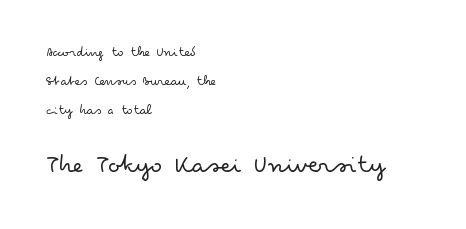
Q: Is the text bold? A: No.
Q: Is the text italic (slanted)? A: No, it is upright.
Q: Is the text underlined? A: No.
Q: How is the paragraph aligned? A: Left-aligned.
Q: Is the spacing between letters normal or unusually wide? A: Normal.
Q: Is the spacing between lines tight, normal or loose? A: Loose.
Q: Which block of text is set in a larger size, the first (top) or the second (bottom)? A: The second (bottom) one.
